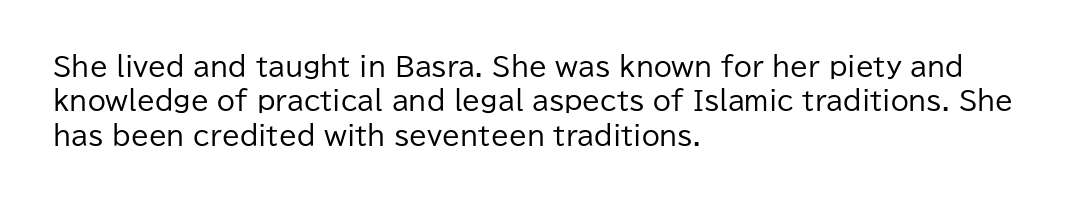
{"italic": "no", "bold": "no", "underline": "no", "align": "left", "line_spacing": "normal", "line_spacing_ratio": 1.32, "letter_spacing": "normal", "letter_spacing_em": 0.0, "glyph_px": 26}
